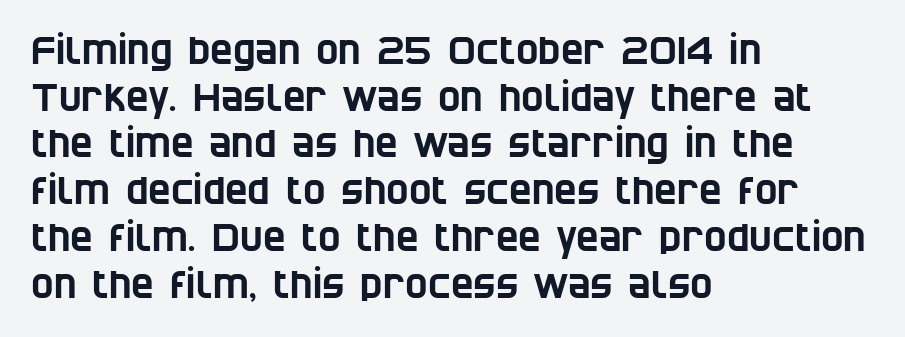
Q: Is the typeface a serif or a sans-serif typeface? A: Sans-serif.
Q: Is the text underlined? A: No.
Q: How is the paragraph aligned? A: Left-aligned.
Q: Is the spacing between letters normal or unusually wide? A: Normal.
Q: Width (condensed, normal, or wide)? A: Condensed.
Q: Stroke contrast? A: Low.
Q: x-height? A: Large.
Q: Monospaced? A: No.
